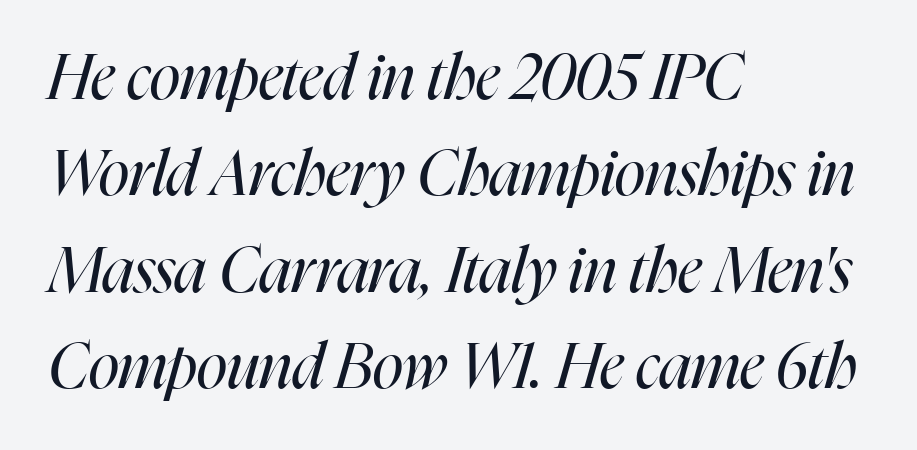
The image shows 63 px regular-weight, condensed type, italic (leaning right); set left-aligned, normal line spacing (1.53x), normal letter spacing, not underlined; high stroke contrast and a medium x-height.
